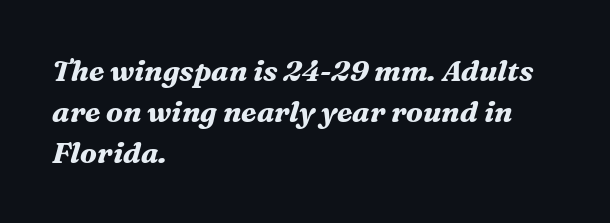
The rendering uses a moderate line-height, typical for paragraphs. I'd describe the lettering as bold — thick and assertive. The setting favours the left margin, as ordinary paragraphs usually do. Compared with typical body copy, the letter spacing here is the same. The specimen reads as italic at a glance.
